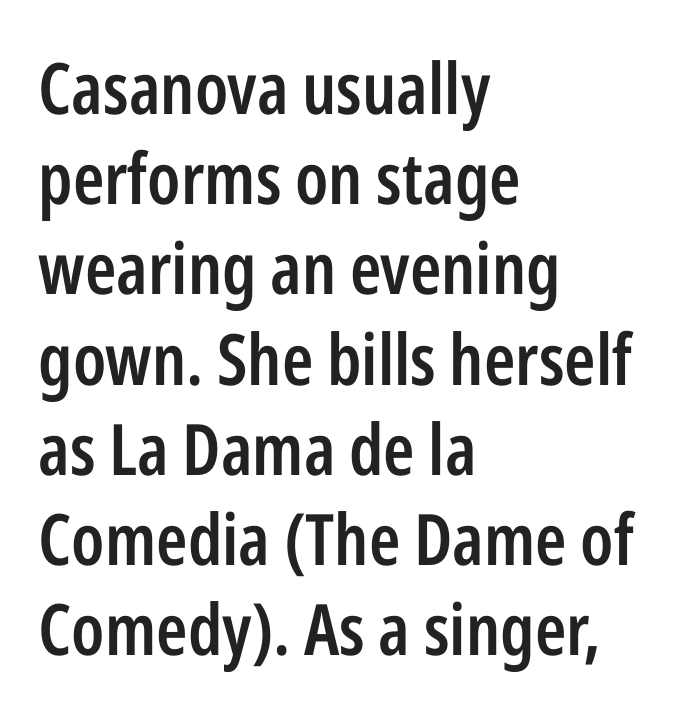
{"serif": "no", "italic": "no", "bold": "semi", "weight": "semibold", "width": "condensed", "stroke_contrast": "low", "x_height": "medium", "monospaced": "no", "underline": "no", "align": "left", "line_spacing": "normal", "line_spacing_ratio": 1.27, "letter_spacing": "normal", "letter_spacing_em": 0.0, "glyph_px": 71}
